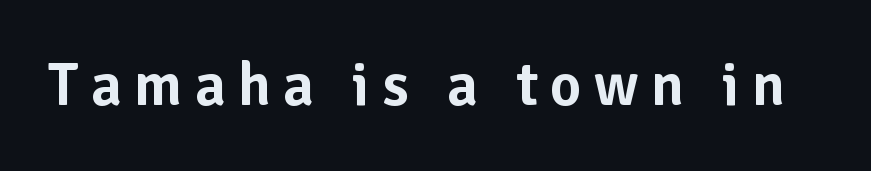
{"serif": "no", "italic": "no", "width": "normal", "stroke_contrast": "low", "x_height": "medium", "monospaced": "no", "underline": "no", "letter_spacing": "wide", "letter_spacing_em": 0.21, "glyph_px": 60}
